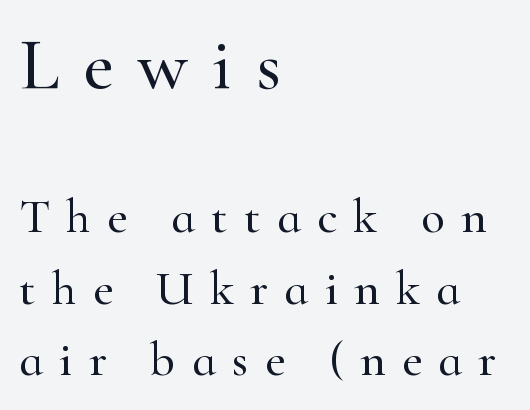
Summary of vertical rhythm: regular, with standard interline spacing. Clear beneath every line of the passage. Serif or sans? Serif — the stroke terminals have little feet. Caption: upper text group enlarged, lower text group reduced. This sample uses an upright cut, with every glyph sitting square on the baseline.
